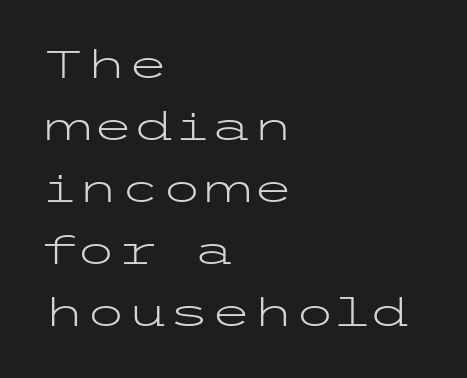
If you measured baseline to baseline, you'd find a middling distance. These lines keep a tight, regular rhythm from letter to letter. Line starts are locked; line ends wander. The typeface chosen for these lines omits serifs. Descenders hang freely into open space. Stems and bowls with no extra thickness — not bold.
